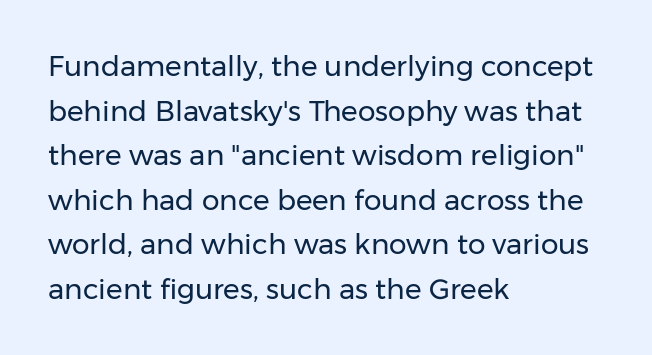
The image shows 28 px regular-weight sans-serif type, upright; set left-aligned, normal line spacing (1.59x), normal letter spacing, not underlined; low stroke contrast and a medium x-height.
